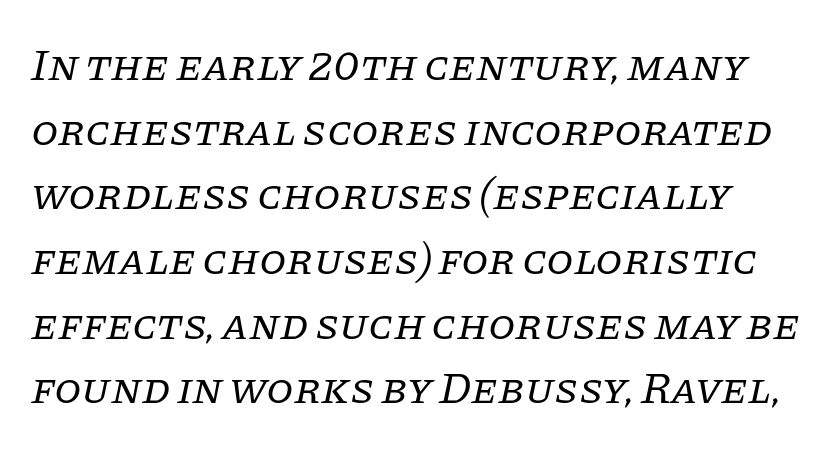
The strip under each line holds only bare page. The horizontal fit of the characters is conventional and even. The cut favours lightness, reaching ordinary text weight at its darkest. The face used here is seriffed, in the tradition of book romans. This is oblique type, the kind used for emphasis or titles. The designer left line spacing at the default.
